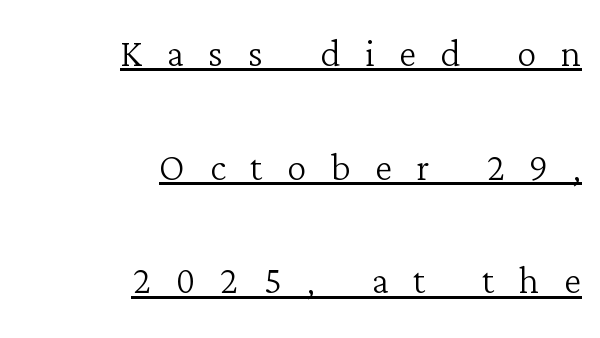
The image shows 49 px light serif type, upright; set right-aligned, loose line spacing (2.32x), unusually wide letter spacing (+0.5 em), underlined; low stroke contrast and a medium x-height.
